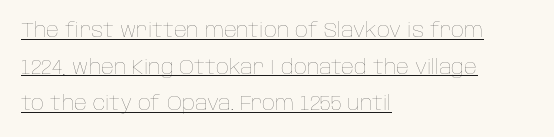
Q: Is the text bold? A: No.
Q: Is the text italic (slanted)? A: No, it is upright.
Q: Is the text underlined? A: Yes.
Q: How is the paragraph aligned? A: Left-aligned.
Q: Is the spacing between letters normal or unusually wide? A: Normal.
